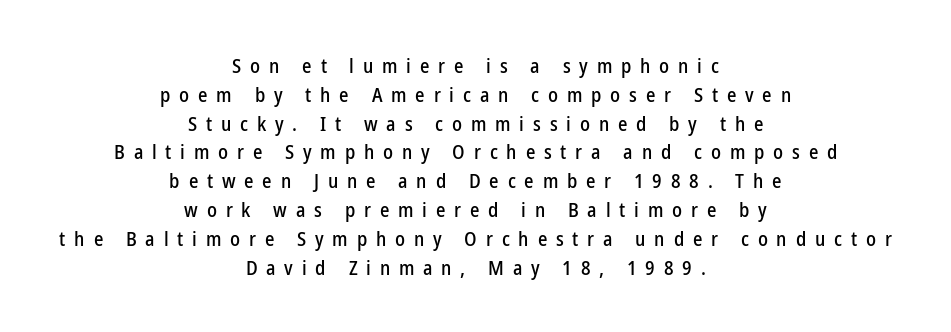
The image shows 20 px text type, upright; set centered, normal line spacing (1.44x), unusually wide letter spacing (+0.44 em), not underlined.
